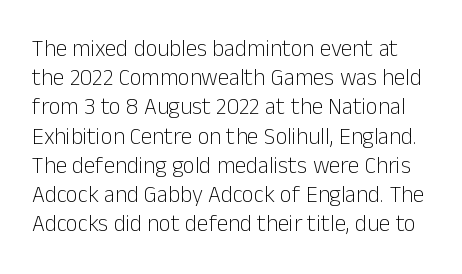
Q: Is the text bold? A: No.
Q: Is the text italic (slanted)? A: No, it is upright.
Q: Is the text underlined? A: No.
Q: Is the spacing between letters normal or unusually wide? A: Normal.
Q: Is the spacing between lines tight, normal or loose? A: Normal.
